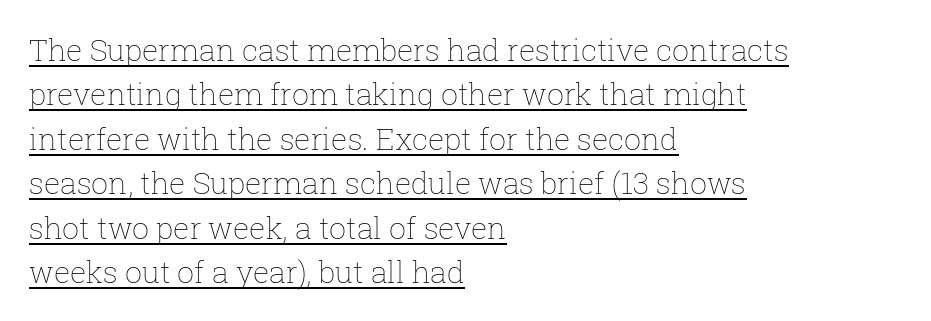
Honestly, the underline is the first thing you notice here. A classic flush-left, rag-right setting is used for this passage. Summary of weight: not heavy and not bold. A typesetter would call this proportional, since set widths differ per character. Does extra space separate the letters? No, they use regular spacing.
